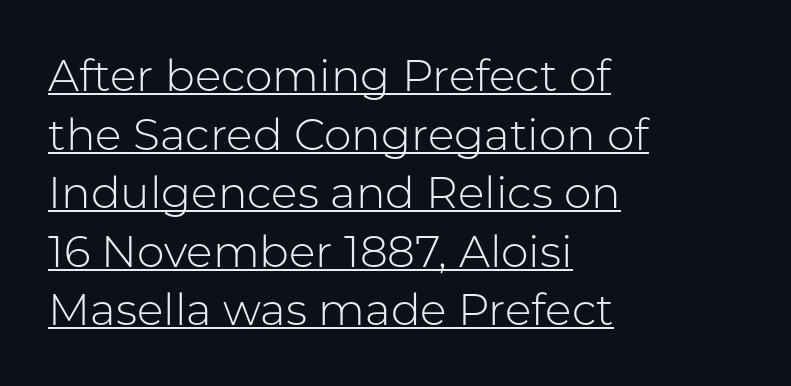
{"serif": "no", "italic": "no", "bold": "no", "weight": "light", "width": "normal", "stroke_contrast": "low", "x_height": "medium", "monospaced": "no", "underline": "yes", "align": "left", "line_spacing": "normal", "line_spacing_ratio": 1.33, "letter_spacing": "normal", "letter_spacing_em": 0.0, "glyph_px": 44}
